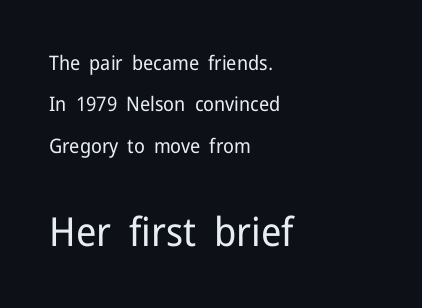
The image shows 40 px regular-weight sans-serif type, upright; set left-aligned, loose line spacing (2.07x), normal letter spacing, not underlined; the second (bottom) block is 2.0x larger; low stroke contrast and a medium x-height.
